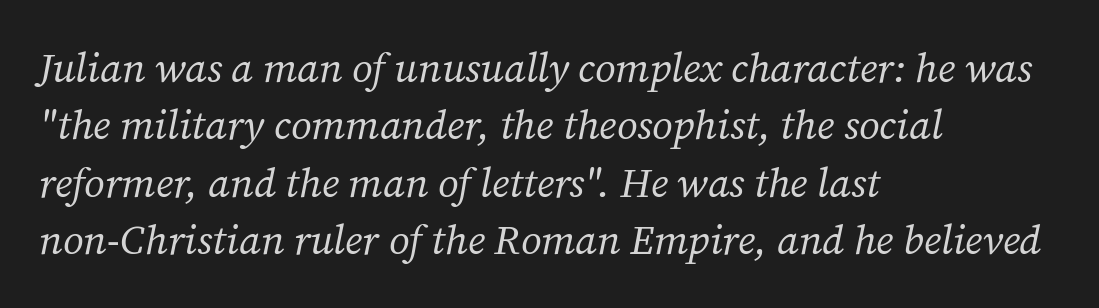
{"serif": "yes", "italic": "yes", "lean": "right", "slant_degrees": 12, "bold": "no", "weight": "regular", "width": "normal", "stroke_contrast": "medium", "x_height": "medium", "monospaced": "no", "underline": "no", "align": "left", "line_spacing": "normal", "line_spacing_ratio": 1.4, "letter_spacing": "normal", "letter_spacing_em": 0.0, "glyph_px": 41}
